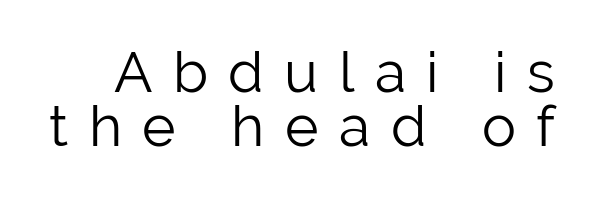
Q: Is the text bold? A: No.
Q: Is the text italic (slanted)? A: No, it is upright.
Q: Is the typeface a serif or a sans-serif typeface? A: Sans-serif.
Q: Is the text underlined? A: No.
Q: Is the spacing between letters normal or unusually wide? A: Unusually wide.
Q: Is the spacing between lines tight, normal or loose? A: Tight.
Q: Width (condensed, normal, or wide)? A: Normal.
Q: Stroke contrast? A: Low.
Q: x-height? A: Medium.
Q: Monospaced? A: No.
